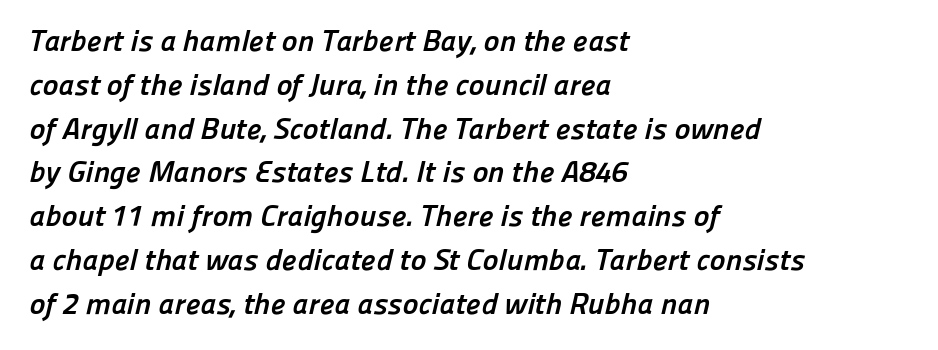
The glyphs in this specimen are sans serif. Weight: bold. These lines are rendered in a variable-pitch font. This sample keeps an unexceptional amount of space between lines. Leftover space on each line is placed entirely after the last word.
